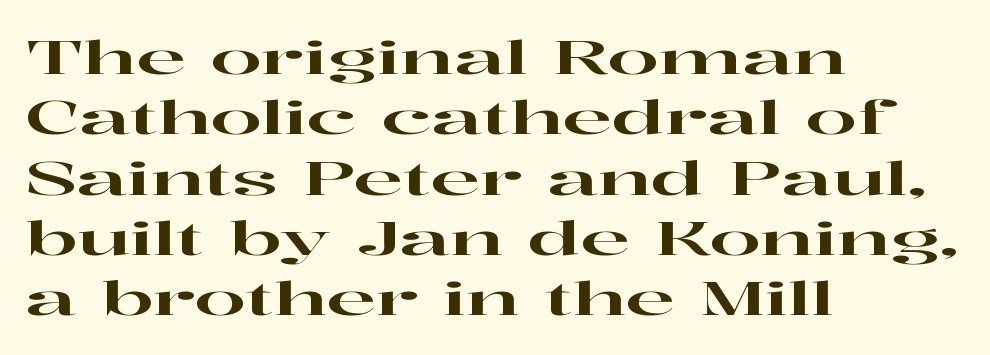
How would I describe the line gaps? Plain and ordinary. This is serif lettering, the kind often seen in printed books. Proportional: the letters do not fall into vertical columns. Each line starts at the same left margin while the right side varies.
